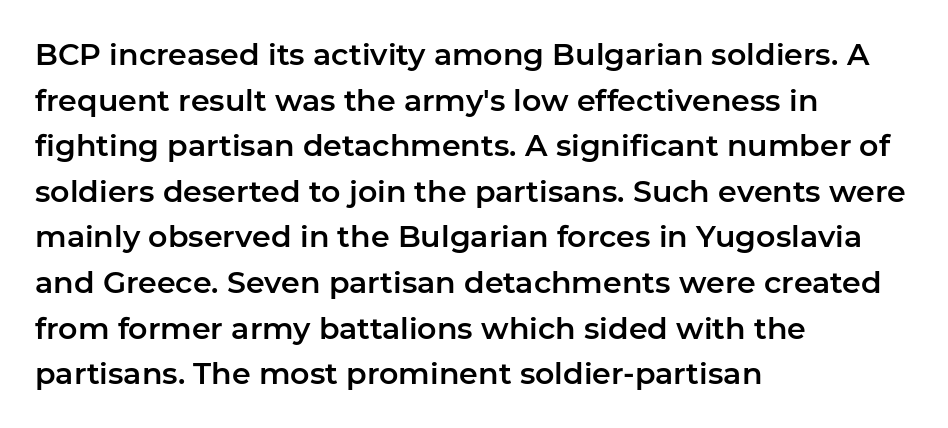
Q: Is the text italic (slanted)? A: No, it is upright.
Q: Is the typeface a serif or a sans-serif typeface? A: Sans-serif.
Q: Is the text underlined? A: No.
Q: How is the paragraph aligned? A: Left-aligned.
Q: Is the spacing between letters normal or unusually wide? A: Normal.
Q: Is the spacing between lines tight, normal or loose? A: Normal.
Q: Width (condensed, normal, or wide)? A: Normal.
Q: Stroke contrast? A: Low.
Q: x-height? A: Medium.
Q: Monospaced? A: No.
